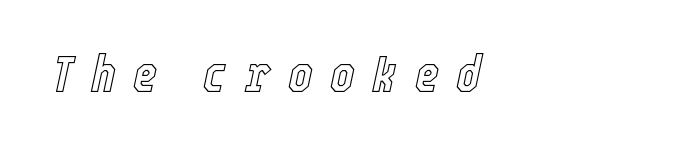
Characters follow at a spacing far wider than the type designer built in. Clear beneath every line of the passage. Quick note: italic. Spacing verdict: proportional, widths tailored to each character.
